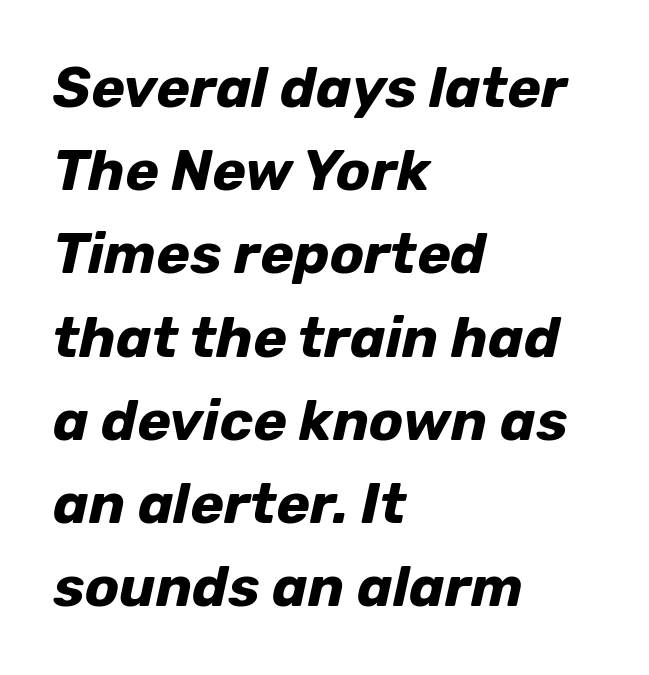
How would I describe the line gaps? Plain and ordinary. Is the type bold? Yes — the strokes are clearly thick and heavy. Characters are canted at an angle relative to the baseline's perpendicular. Observe the ordinary spacing: letters are neighbours, not strangers. These lines are rendered in a variable-pitch font. Bare-footed words on every line.
